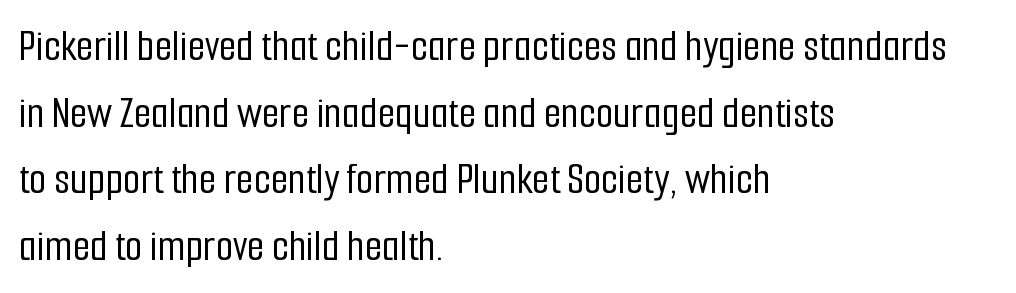
Q: Is the text italic (slanted)? A: No, it is upright.
Q: Is the typeface a serif or a sans-serif typeface? A: Sans-serif.
Q: Is the text underlined? A: No.
Q: How is the paragraph aligned? A: Left-aligned.
Q: Is the spacing between letters normal or unusually wide? A: Normal.
Q: Is the spacing between lines tight, normal or loose? A: Normal.
Q: Width (condensed, normal, or wide)? A: Condensed.
Q: Stroke contrast? A: Low.
Q: x-height? A: Medium.
Q: Monospaced? A: No.
